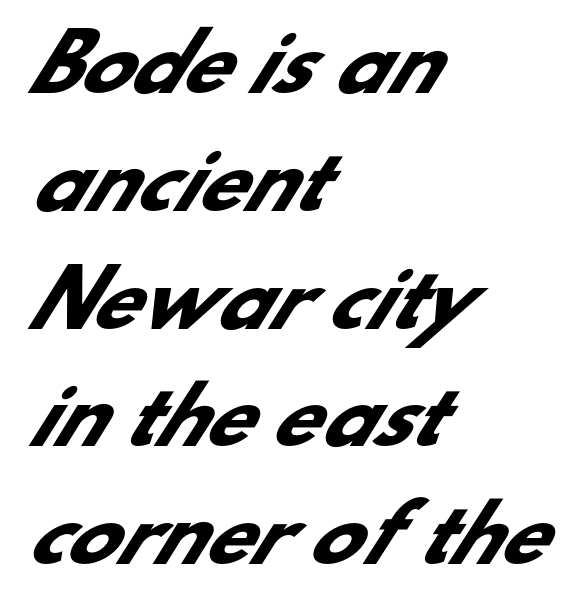
The image shows 76 px heavy sans-serif type; set left-aligned, normal line spacing (1.55x), normal letter spacing, not underlined; low stroke contrast and a small x-height.
